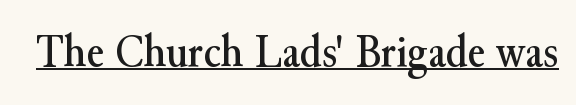
The image shows 47 px serif type, upright; set normal letter spacing, underlined; medium stroke contrast and a small x-height.
